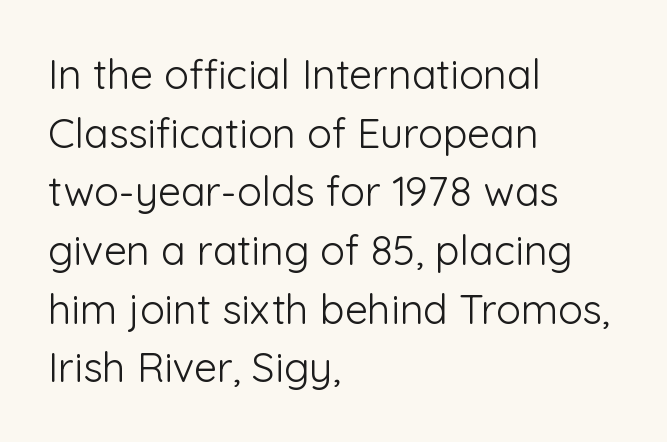
{"serif": "no", "italic": "no", "bold": "no", "weight": "light", "width": "normal", "stroke_contrast": "low", "x_height": "medium", "monospaced": "no", "underline": "no", "align": "left", "line_spacing": "normal", "line_spacing_ratio": 1.43, "letter_spacing": "normal", "letter_spacing_em": 0.0, "glyph_px": 41}
